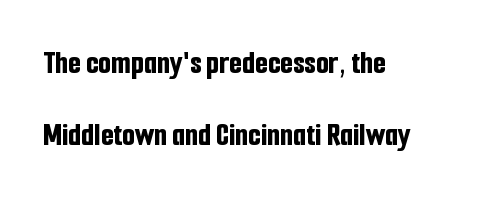
A typesetter would call this leading open, well beyond the default. The type is set solid horizontally, with unmodified tracking. Do the characters align in a grid? No, the font is proportional. Check the space under the baseline: it is left empty.
